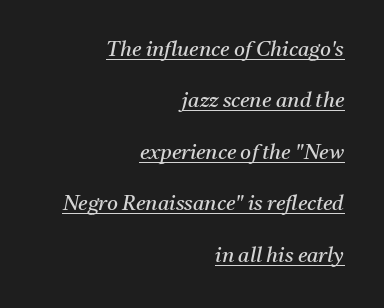
Every row of glyphs terminates at an identical x-position on the right. A quiet, ordinary-to-light weight characterises the typeface. Every character sits at an angle, as italics do. The tracking reads as untouched default to a designer's eye.
